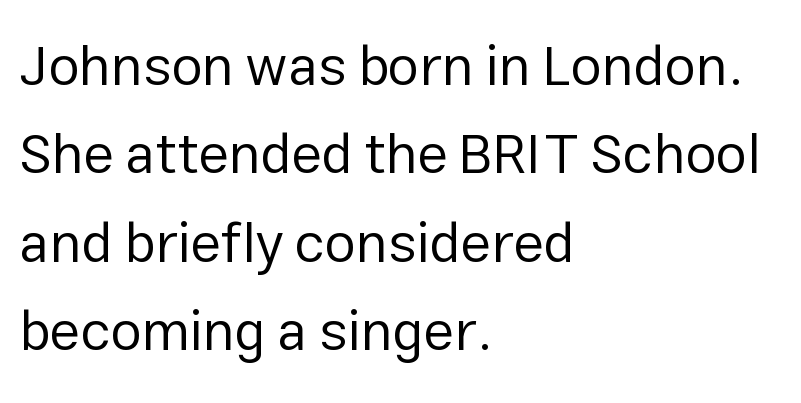
The image shows 56 px regular-weight sans-serif type, upright; set left-aligned, normal line spacing (1.58x), normal letter spacing, not underlined; low stroke contrast and a medium x-height.
